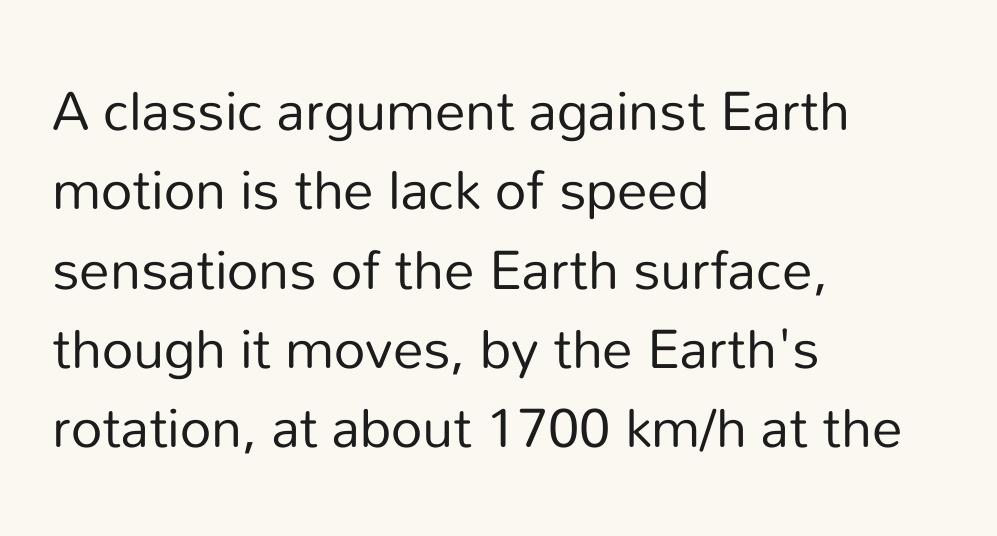
Q: Is the text bold? A: No.
Q: Is the text italic (slanted)? A: No, it is upright.
Q: Is the typeface a serif or a sans-serif typeface? A: Sans-serif.
Q: Is the text underlined? A: No.
Q: How is the paragraph aligned? A: Left-aligned.
Q: Is the spacing between letters normal or unusually wide? A: Normal.
Q: Is the spacing between lines tight, normal or loose? A: Normal.
Q: Width (condensed, normal, or wide)? A: Normal.
Q: Stroke contrast? A: Low.
Q: x-height? A: Medium.
Q: Monospaced? A: No.
